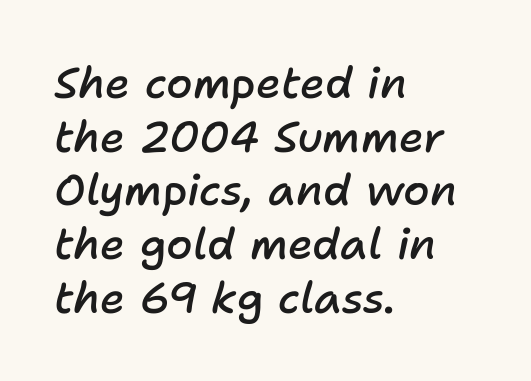
Each letter keeps its own natural width here, so spacing adapts to shape. This sample is left-justified, so line endings fall wherever the words run out. Moderately thickened strokes mark this as semibold type. No word sits above an underline. The rendering uses a moderate line-height, typical for paragraphs.
